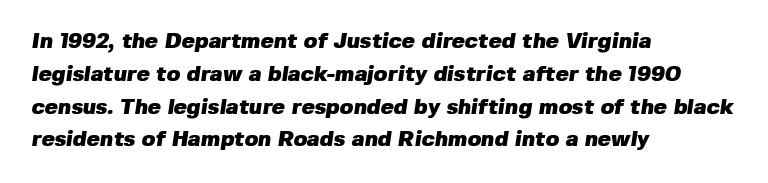
The image shows 22 px bold type; set left-aligned, normal line spacing (1.49x), normal letter spacing, not underlined.
